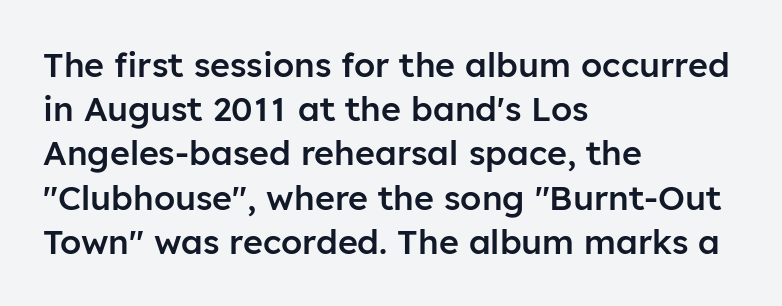
Q: Is the text bold? A: Semi-bold.
Q: Is the text italic (slanted)? A: No, it is upright.
Q: Is the typeface a serif or a sans-serif typeface? A: Sans-serif.
Q: Is the text underlined? A: No.
Q: How is the paragraph aligned? A: Left-aligned.
Q: Is the spacing between letters normal or unusually wide? A: Normal.
Q: Is the spacing between lines tight, normal or loose? A: Normal.
Q: Width (condensed, normal, or wide)? A: Normal.
Q: Stroke contrast? A: Low.
Q: x-height? A: Medium.
Q: Monospaced? A: No.
